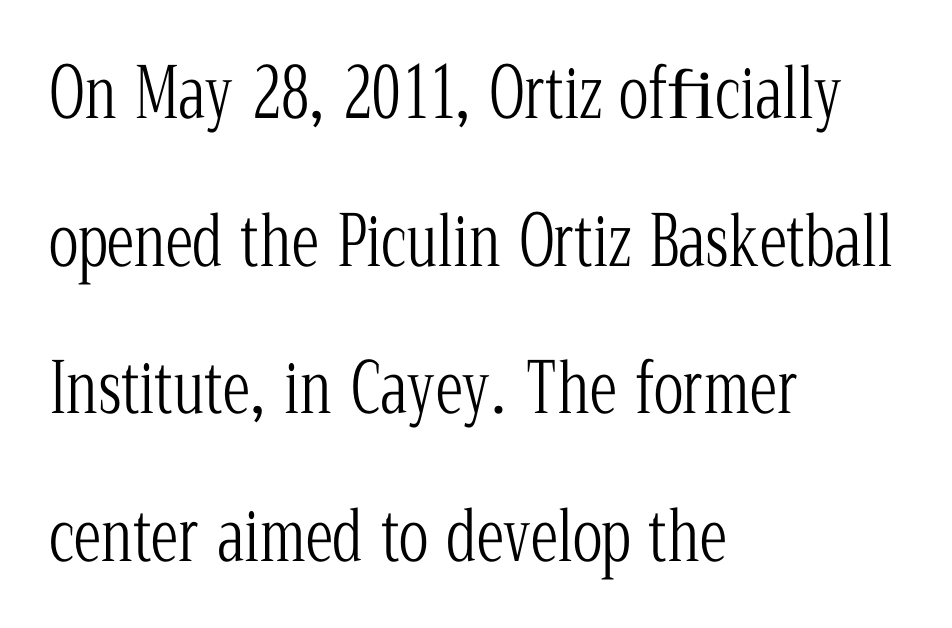
Descender tails drop into unmarked territory. The letters sit at their default tracking, neither squeezed nor spread. Check where the strokes stop: tiny serifs finish them off. This is the regular roman posture of the typeface. These lines are rendered in a variable-pitch font.
